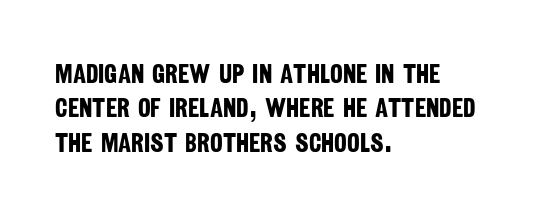
{"bold": "yes", "underline": "no", "align": "left", "line_spacing": "normal", "line_spacing_ratio": 1.27, "letter_spacing": "normal", "letter_spacing_em": 0.0, "glyph_px": 27}
